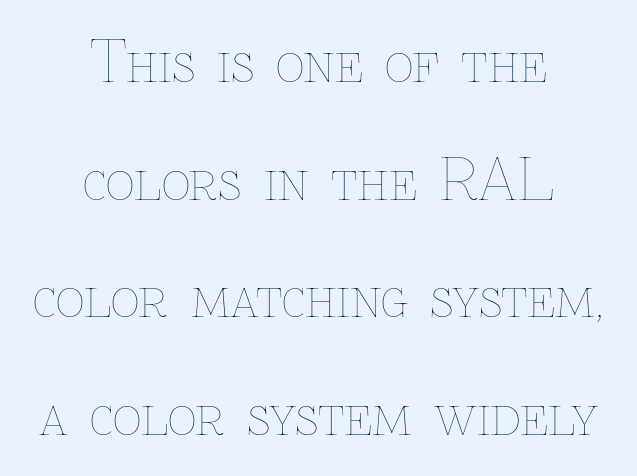
The strokes carry an ordinary text weight at most. The passage is arranged like a title page — every line centered. The zone under the glyphs is completely vacant. The passage shown has conventional tracking throughout.
